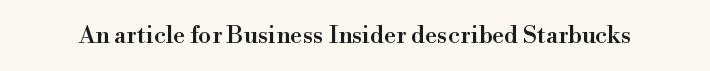
Q: Is the text italic (slanted)? A: No, it is upright.
Q: Is the text underlined? A: No.
Q: Is the spacing between letters normal or unusually wide? A: Normal.
